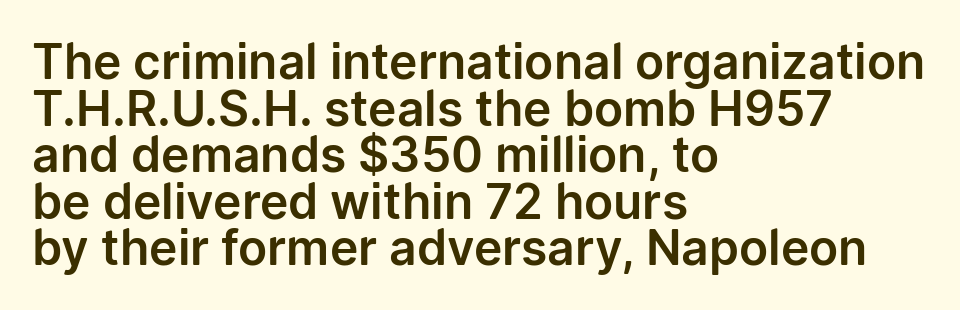
{"serif": "no", "italic": "no", "width": "normal", "stroke_contrast": "low", "x_height": "medium", "monospaced": "no", "underline": "no", "align": "left", "line_spacing": "tight", "line_spacing_ratio": 0.97, "letter_spacing": "normal", "letter_spacing_em": 0.0, "glyph_px": 48}
